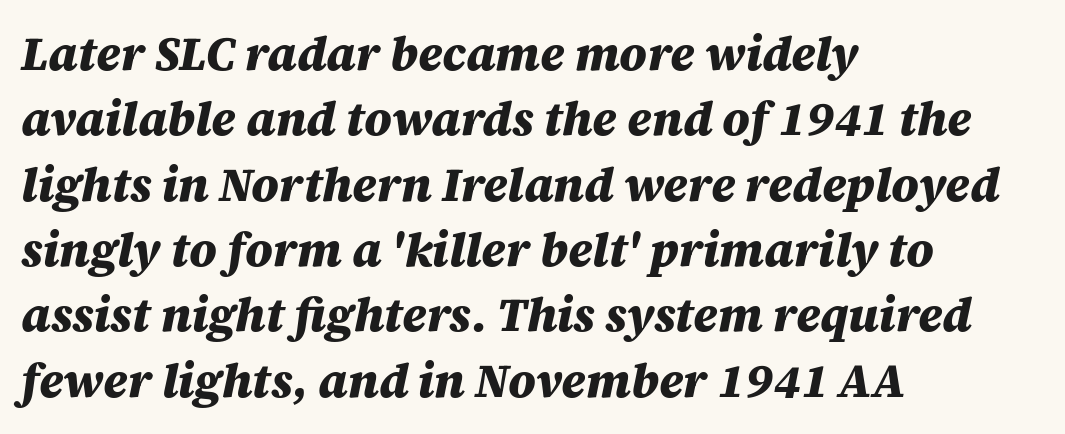
The image shows 47 px heavy type, italic (leaning right); set left-aligned, normal line spacing (1.39x), normal letter spacing, not underlined; medium stroke contrast and a large x-height.
